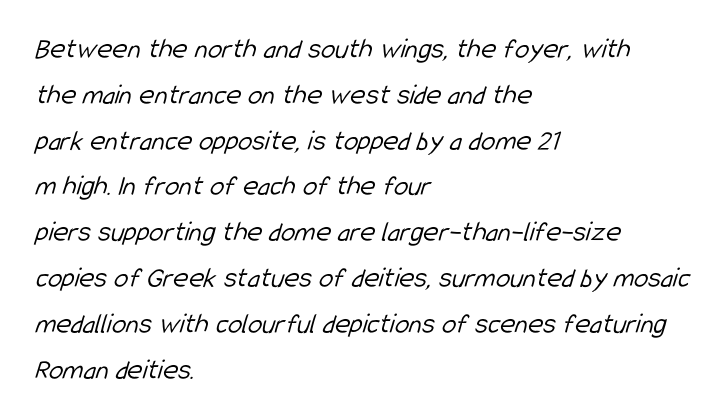
Q: Is the text bold? A: No.
Q: Is the typeface a serif or a sans-serif typeface? A: Sans-serif.
Q: Is the text underlined? A: No.
Q: How is the paragraph aligned? A: Left-aligned.
Q: Is the spacing between letters normal or unusually wide? A: Normal.
Q: Is the spacing between lines tight, normal or loose? A: Normal.
Q: Width (condensed, normal, or wide)? A: Condensed.
Q: Stroke contrast? A: Low.
Q: x-height? A: Medium.
Q: Monospaced? A: No.
